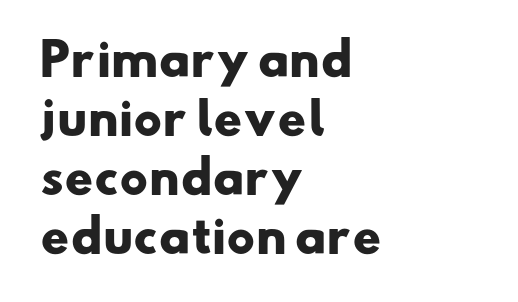
The image shows 44 px heavy, wide sans-serif type; set left-aligned, normal line spacing (1.34x), normal letter spacing, not underlined; low stroke contrast and a small x-height.
